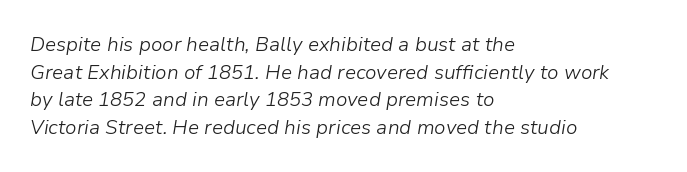
The image shows 20 px text type, italic (leaning right); set left-aligned, normal line spacing (1.38x), normal letter spacing, not underlined.
